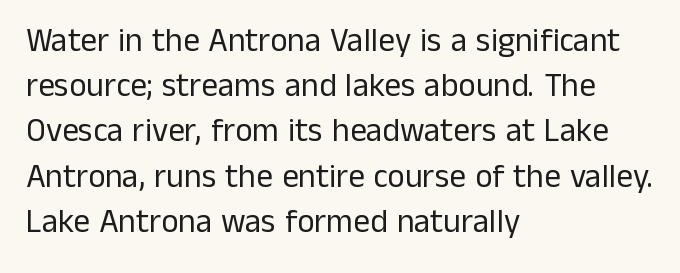
The image shows 33 px regular-weight sans-serif type, upright; set left-aligned, normal line spacing (1.37x), normal letter spacing, not underlined; low stroke contrast and a medium x-height.
